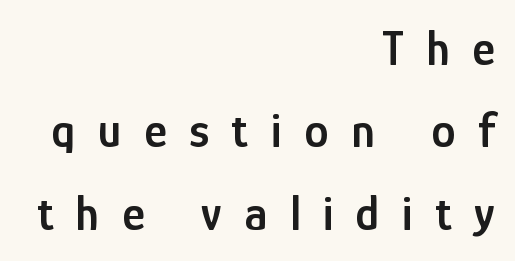
The image shows 49 px semibold, condensed sans-serif type, upright; set right-aligned, normal line spacing (1.68x), unusually wide letter spacing (+0.46 em), not underlined; low stroke contrast and a medium x-height.
